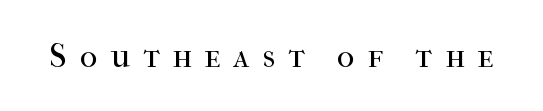
{"serif": "yes", "italic": "no", "bold": "no", "weight": "regular", "width": "normal", "stroke_contrast": "high", "x_height": "medium", "monospaced": "no", "underline": "no", "letter_spacing": "wide", "letter_spacing_em": 0.37, "glyph_px": 34}
